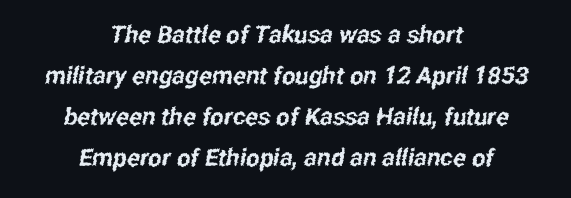
{"underline": "no", "align": "center", "line_spacing_ratio": 1.71, "letter_spacing": "normal", "letter_spacing_em": 0.0, "glyph_px": 24}
